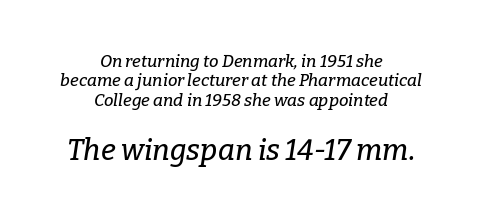
The setting favours the middle, as headings and verse often do. Here the second block reads like a headline and the first like body copy. Bare-footed words on every line. You can tell it's italic because the verticals aren't actually vertical. Is this a sans? No — the strokes have serifs.
